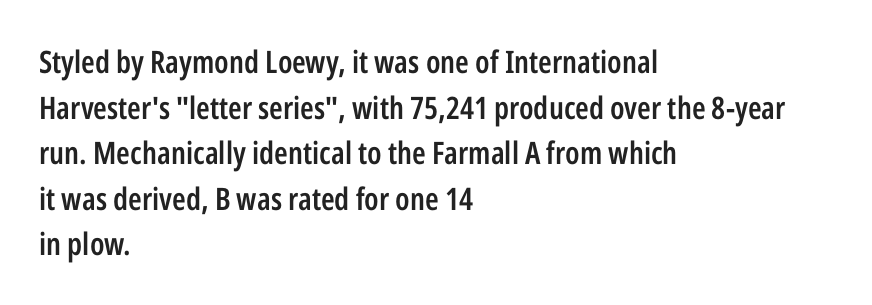
{"serif": "no", "italic": "no", "bold": "semi", "weight": "semibold", "width": "condensed", "stroke_contrast": "low", "x_height": "medium", "monospaced": "no", "underline": "no", "align": "left", "line_spacing": "normal", "line_spacing_ratio": 1.47, "letter_spacing": "normal", "letter_spacing_em": 0.0, "glyph_px": 31}
